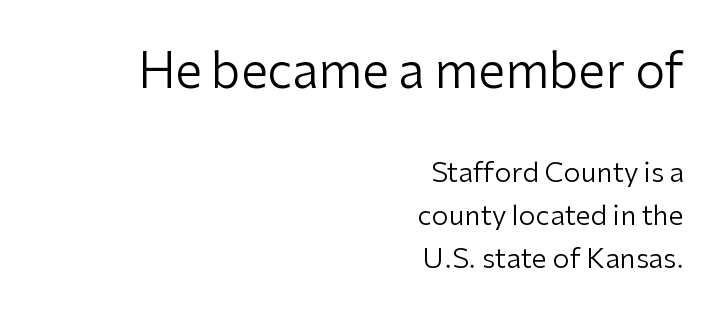
{"serif": "no", "italic": "no", "bold": "no", "weight": "regular", "width": "normal", "stroke_contrast": "low", "x_height": "medium", "monospaced": "no", "underline": "no", "align": "right", "line_spacing": "normal", "line_spacing_ratio": 1.59, "letter_spacing": "normal", "letter_spacing_em": 0.0, "larger_block": "first", "size_ratio": 1.78, "glyph_px": 48}
